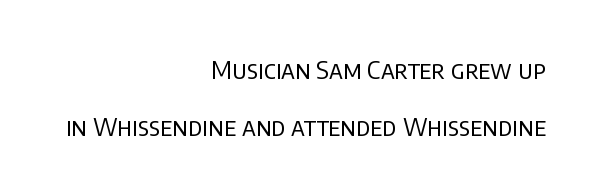
Q: Is the text bold? A: No.
Q: Is the text italic (slanted)? A: No, it is upright.
Q: Is the text underlined? A: No.
Q: How is the paragraph aligned? A: Right-aligned.
Q: Is the spacing between letters normal or unusually wide? A: Normal.
Q: Is the spacing between lines tight, normal or loose? A: Loose.
